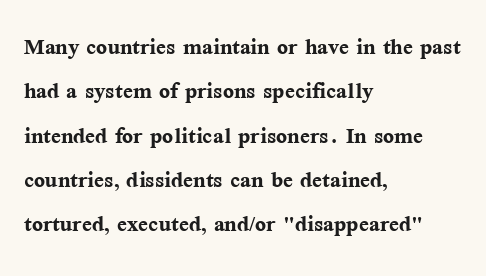
The image shows 29 px semibold serif type, upright; set left-aligned, normal line spacing (1.53x), normal letter spacing, not underlined; medium stroke contrast and a medium x-height.
